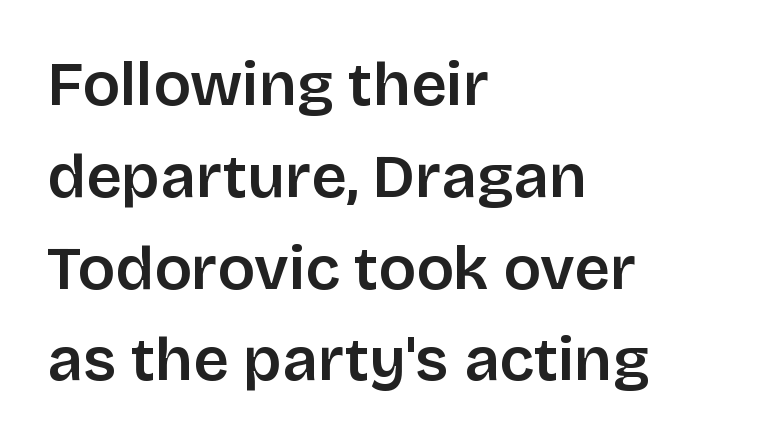
This rendering employs a face without finishing strokes, i.e., a sans-serif. The letters advance in unequal steps, a hallmark of proportional type. In terms of posture, this sample is upright. A bare baseline throughout the passage. The rag falls on the right side of this text block. The horizontal fit of the characters is conventional and even.
